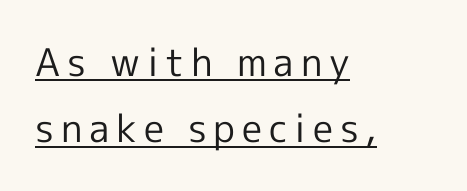
Q: Is the text bold? A: No.
Q: Is the text italic (slanted)? A: No, it is upright.
Q: Is the typeface a serif or a sans-serif typeface? A: Sans-serif.
Q: Is the text underlined? A: Yes.
Q: How is the paragraph aligned? A: Left-aligned.
Q: Width (condensed, normal, or wide)? A: Normal.
Q: x-height? A: Medium.
Q: Monospaced? A: No.
